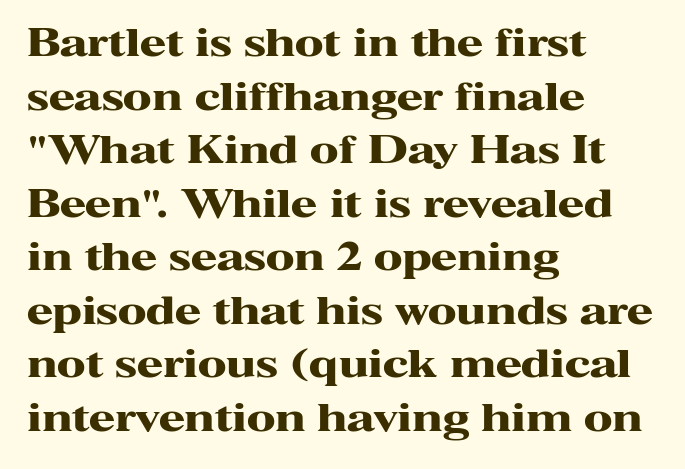
Nope, not italic — everything's standing straight. Do the characters align in a grid? No, the font is proportional. Horizontal alignment here is leftward, the default for most running prose. Heft: maximum for text — a bold. Observe the ordinary spacing: letters are neighbours, not strangers.
